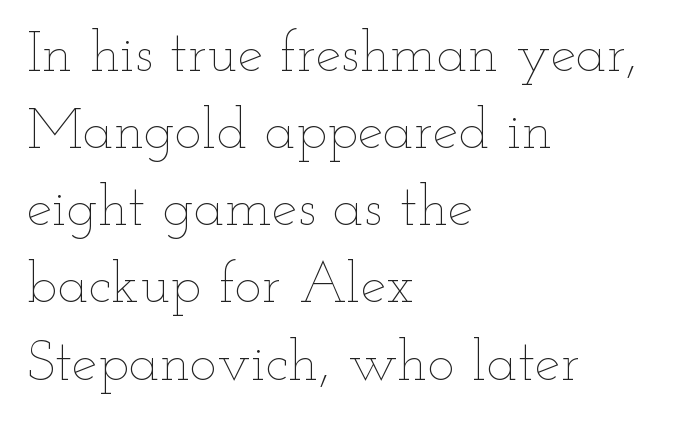
Q: Is the text bold? A: No.
Q: Is the text italic (slanted)? A: No, it is upright.
Q: Is the text underlined? A: No.
Q: How is the paragraph aligned? A: Left-aligned.
Q: Is the spacing between letters normal or unusually wide? A: Normal.
Q: Is the spacing between lines tight, normal or loose? A: Normal.
Q: Width (condensed, normal, or wide)? A: Wide.
Q: Stroke contrast? A: Low.
Q: x-height? A: Small.
Q: Monospaced? A: No.
